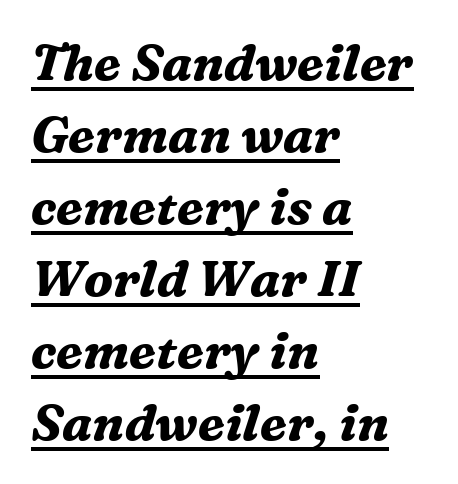
Q: Is the text bold? A: Yes.
Q: Is the text italic (slanted)? A: Yes, it leans right by about 16 degrees.
Q: Is the typeface a serif or a sans-serif typeface? A: Serif.
Q: Is the text underlined? A: Yes.
Q: How is the paragraph aligned? A: Left-aligned.
Q: Is the spacing between letters normal or unusually wide? A: Normal.
Q: Is the spacing between lines tight, normal or loose? A: Normal.
Q: Width (condensed, normal, or wide)? A: Normal.
Q: Stroke contrast? A: Medium.
Q: x-height? A: Medium.
Q: Monospaced? A: No.
